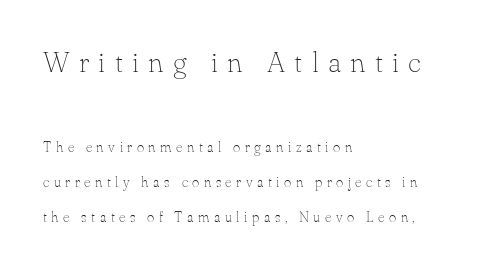
Q: Is the text bold? A: No.
Q: Is the text italic (slanted)? A: No, it is upright.
Q: Is the typeface a serif or a sans-serif typeface? A: Serif.
Q: Is the text underlined? A: No.
Q: How is the paragraph aligned? A: Left-aligned.
Q: Is the spacing between letters normal or unusually wide? A: Unusually wide.
Q: Is the spacing between lines tight, normal or loose? A: Loose.
Q: Which block of text is set in a larger size, the first (top) or the second (bottom)? A: The first (top) one.
Q: Width (condensed, normal, or wide)? A: Normal.
Q: Stroke contrast? A: Low.
Q: x-height? A: Small.
Q: Monospaced? A: No.
